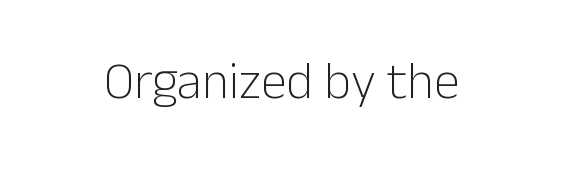
A bare baseline throughout the passage. No heavy texture on the line: the type isn't bold. The axis of the letterforms is exactly vertical. Is this a sans? Yes — the strokes have no serifs.
